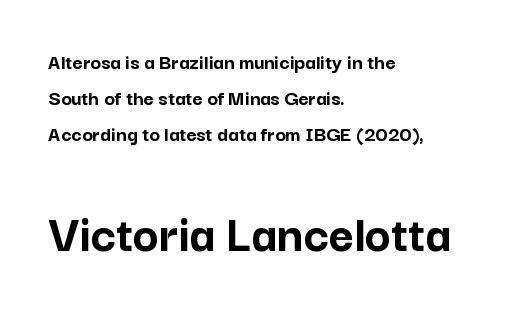
The image shows 54 px semibold sans-serif type, upright; set left-aligned, normal line spacing (1.63x), normal letter spacing, not underlined; the second (bottom) block is 2.45x larger; low stroke contrast and a medium x-height.
